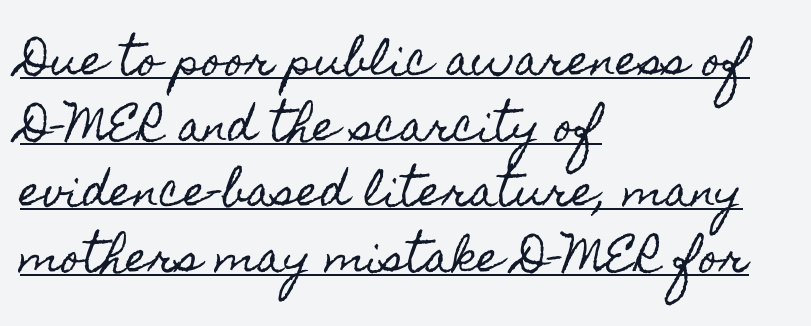
Q: Is the text italic (slanted)? A: Yes.
Q: Is the text underlined? A: Yes.
Q: How is the paragraph aligned? A: Left-aligned.
Q: Is the spacing between letters normal or unusually wide? A: Normal.
Q: Is the spacing between lines tight, normal or loose? A: Normal.
Q: Width (condensed, normal, or wide)? A: Condensed.
Q: x-height? A: Small.
Q: Monospaced? A: No.
